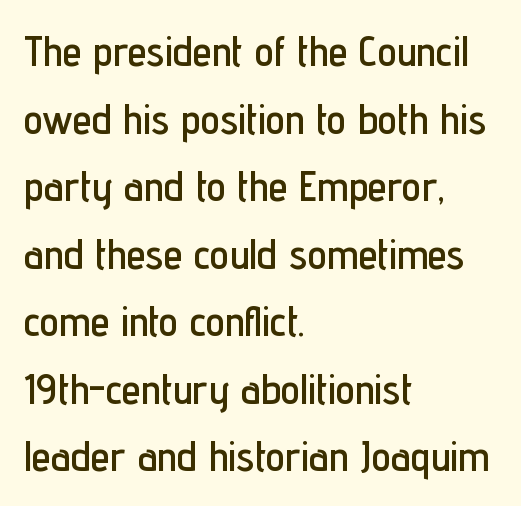
Caption: multi-line text, flush left, ragged right. The letters advance in unequal steps, a hallmark of proportional type. You can tell it's not italic because the verticals are truly vertical. Honestly, the letter spacing is just normal — you wouldn't notice it. Interline gaps are of average width in this sample. Type style note: lacks serifs.
